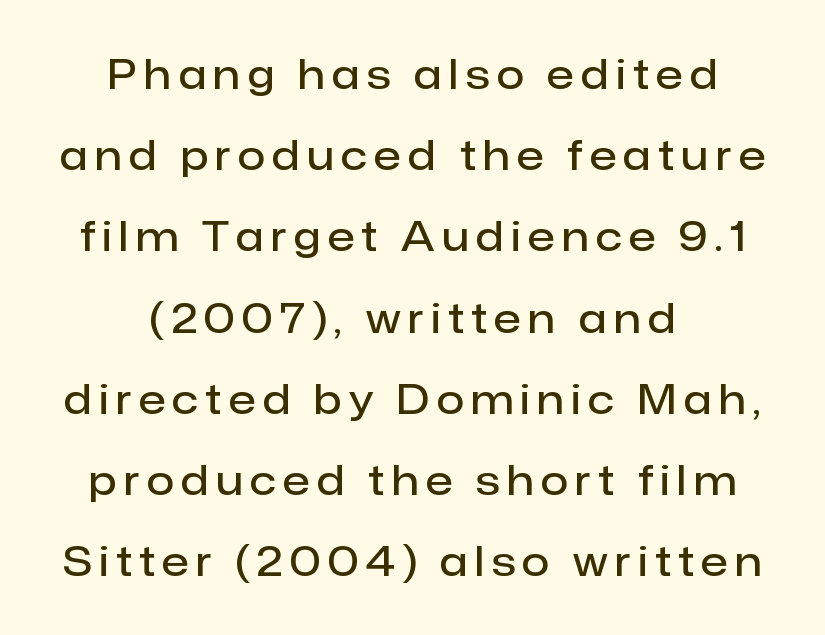
Q: Is the text bold? A: Semi-bold.
Q: Is the text italic (slanted)? A: No, it is upright.
Q: Is the typeface a serif or a sans-serif typeface? A: Sans-serif.
Q: Is the text underlined? A: No.
Q: How is the paragraph aligned? A: Centered.
Q: Is the spacing between lines tight, normal or loose? A: Loose.
Q: Width (condensed, normal, or wide)? A: Normal.
Q: Stroke contrast? A: Low.
Q: x-height? A: Medium.
Q: Monospaced? A: No.
